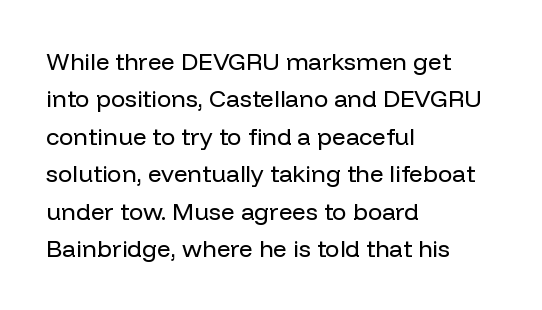
{"italic": "no", "bold": "no", "underline": "no", "align": "left", "line_spacing": "normal", "line_spacing_ratio": 1.56, "letter_spacing": "normal", "letter_spacing_em": 0.0, "glyph_px": 24}
